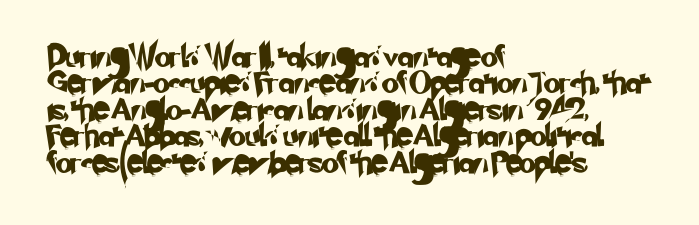
Q: Is the text underlined? A: No.
Q: How is the paragraph aligned? A: Left-aligned.
Q: Is the spacing between letters normal or unusually wide? A: Normal.
